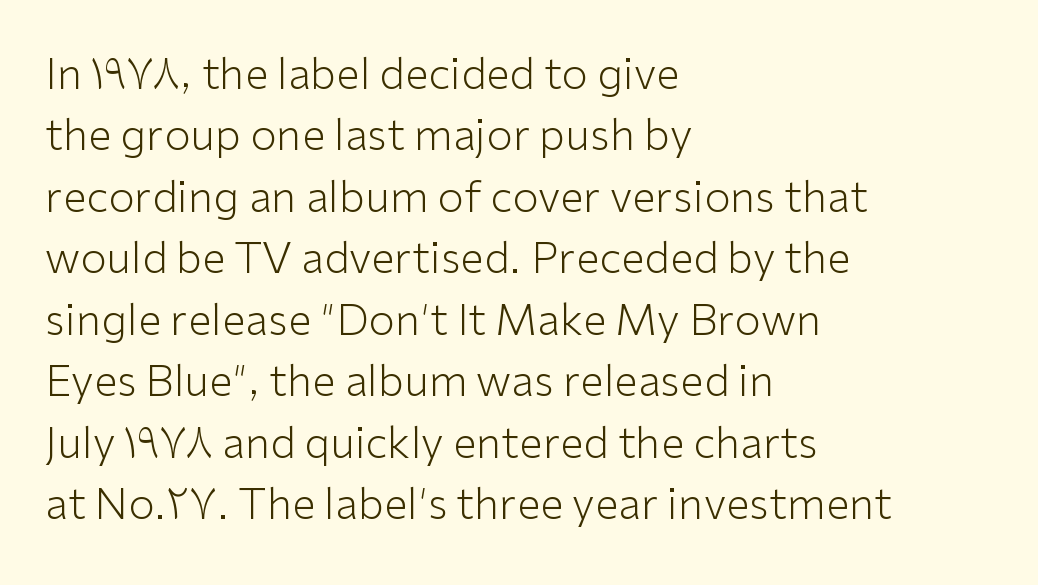
{"serif": "no", "italic": "no", "bold": "no", "weight": "light", "width": "normal", "stroke_contrast": "low", "x_height": "medium", "monospaced": "no", "underline": "no", "align": "left", "line_spacing": "normal", "line_spacing_ratio": 1.43, "letter_spacing": "normal", "letter_spacing_em": 0.0, "glyph_px": 43}
